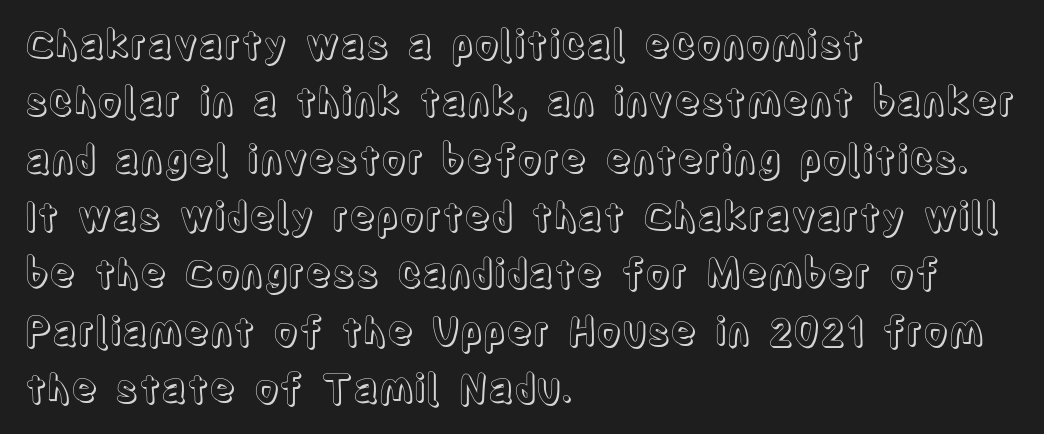
Q: Is the text italic (slanted)? A: No, it is upright.
Q: Is the text underlined? A: No.
Q: How is the paragraph aligned? A: Left-aligned.
Q: Is the spacing between letters normal or unusually wide? A: Normal.
Q: Is the spacing between lines tight, normal or loose? A: Normal.
Q: Width (condensed, normal, or wide)? A: Condensed.
Q: x-height? A: Large.
Q: Monospaced? A: No.
